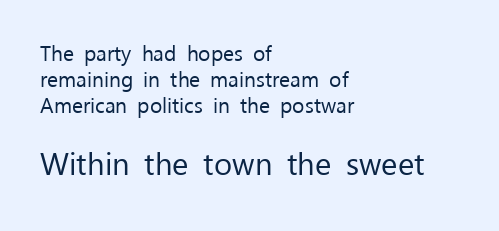
Q: Is the text bold? A: No.
Q: Is the text italic (slanted)? A: No, it is upright.
Q: Is the typeface a serif or a sans-serif typeface? A: Sans-serif.
Q: Is the text underlined? A: No.
Q: How is the paragraph aligned? A: Left-aligned.
Q: Is the spacing between letters normal or unusually wide? A: Normal.
Q: Is the spacing between lines tight, normal or loose? A: Normal.
Q: Which block of text is set in a larger size, the first (top) or the second (bottom)? A: The second (bottom) one.
Q: Width (condensed, normal, or wide)? A: Normal.
Q: Stroke contrast? A: Low.
Q: x-height? A: Medium.
Q: Monospaced? A: No.
